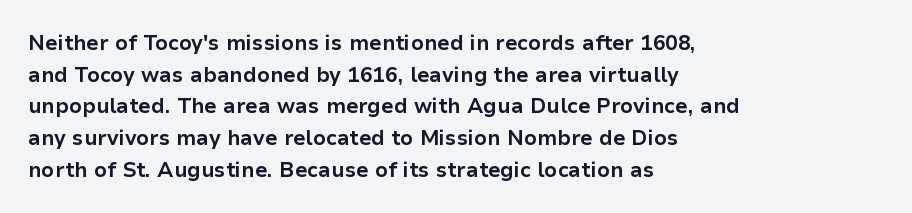
This is roman type, the default non-slanted kind. Observe the ordinary spacing: letters are neighbours, not strangers. The space between consecutive lines is moderate. Leftover space on each line is placed entirely after the last word. The string is rendered with underlining switched off. What weight is shown? A full bold with thick strokes.
